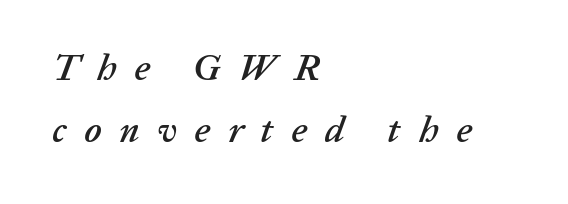
Q: Is the text italic (slanted)? A: Yes, it leans right by about 20 degrees.
Q: Is the text underlined? A: No.
Q: How is the paragraph aligned? A: Left-aligned.
Q: Is the spacing between letters normal or unusually wide? A: Unusually wide.
Q: Is the spacing between lines tight, normal or loose? A: Normal.
Q: Width (condensed, normal, or wide)? A: Normal.
Q: Stroke contrast? A: Low.
Q: x-height? A: Medium.
Q: Monospaced? A: No.
